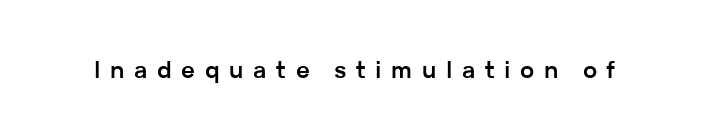
Q: Is the text bold? A: Yes.
Q: Is the text italic (slanted)? A: No, it is upright.
Q: Is the text underlined? A: No.
Q: Is the spacing between letters normal or unusually wide? A: Unusually wide.
